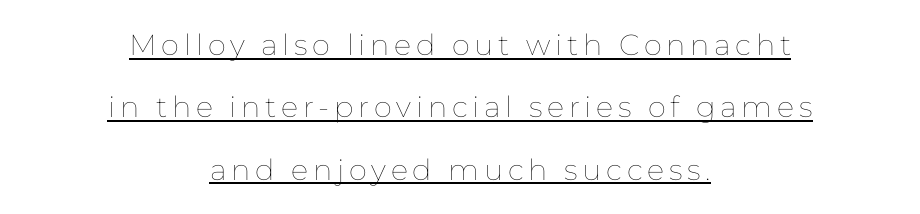
Here the designer chose a conventional face with non-uniform glyph widths. The weight tops out at a normal text grade. Decoration check: the copy is underlined. The text block is weighted toward neither margin, spreading evenly from the middle. You could fit nearly another row in the gap between these rows. Characters remain perfectly vertical along every line.
